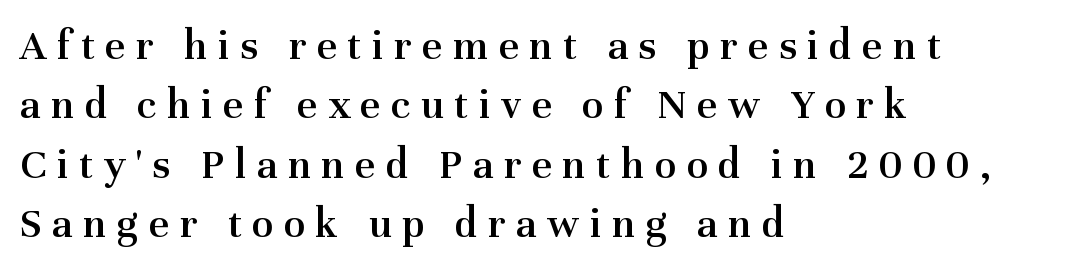
The image shows 44 px semibold serif type, upright; set left-aligned, normal line spacing (1.35x), unusually wide letter spacing (+0.24 em), not underlined; medium stroke contrast and a medium x-height.
